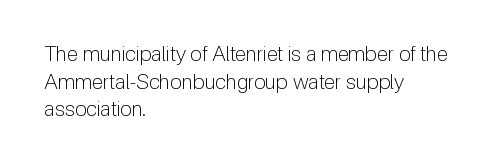
Q: Is the text bold? A: No.
Q: Is the text italic (slanted)? A: No, it is upright.
Q: Is the text underlined? A: No.
Q: How is the paragraph aligned? A: Left-aligned.
Q: Is the spacing between letters normal or unusually wide? A: Normal.
Q: Is the spacing between lines tight, normal or loose? A: Normal.
